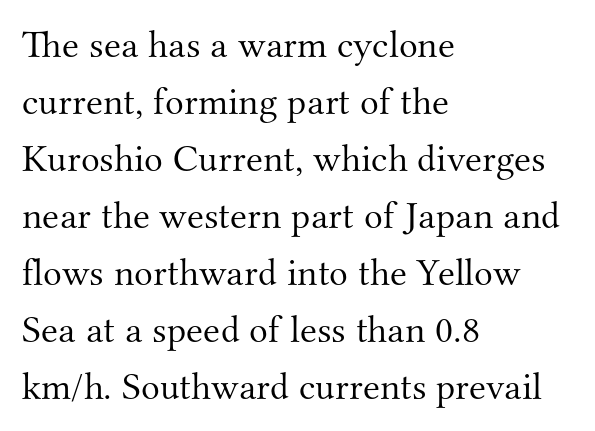
{"serif": "yes", "italic": "no", "bold": "no", "weight": "light", "width": "normal", "stroke_contrast": "medium", "x_height": "small", "monospaced": "no", "underline": "no", "align": "left", "line_spacing": "normal", "line_spacing_ratio": 1.46, "letter_spacing": "normal", "letter_spacing_em": 0.0, "glyph_px": 39}
